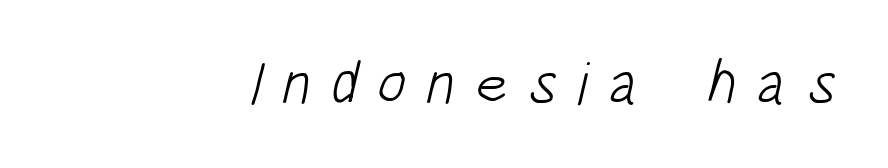
Examine the stroke ends and you'll find no serifs. The letterforms stand isolated, each surrounded by extra space. Beneath every word, the page is bare. The font sits on the lighter half of the weight spectrum, regular included. Here the designer chose a conventional face with non-uniform glyph widths.
